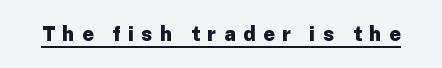
{"italic": "no", "bold": "yes", "underline": "yes", "letter_spacing": "wide", "letter_spacing_em": 0.38, "glyph_px": 20}
